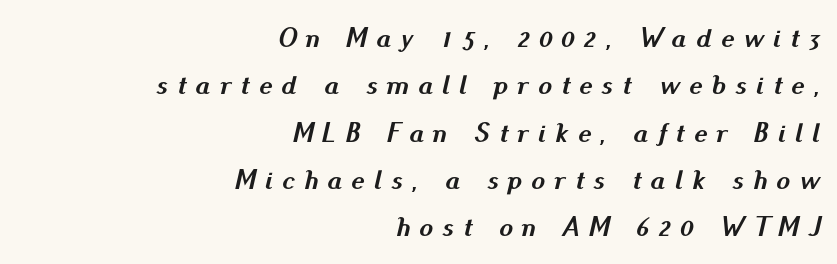
If you drew a line through each stem, it would be angled. Visually the block forms a straight wall on the right and a jagged coastline on the left. Proportional: the letters do not fall into vertical columns. A bare baseline throughout the passage. The rendering uses a bold face; every stroke is thick and dark. The rows are spaced the way most documents space them.
